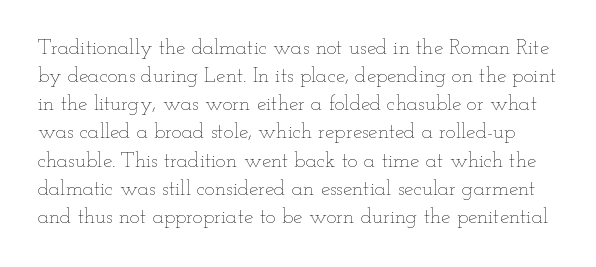
Q: Is the text bold? A: No.
Q: Is the text italic (slanted)? A: No, it is upright.
Q: Is the text underlined? A: No.
Q: Is the spacing between letters normal or unusually wide? A: Normal.
Q: Is the spacing between lines tight, normal or loose? A: Normal.
